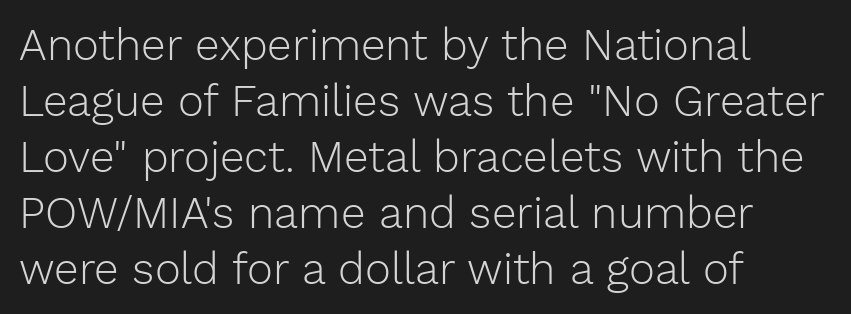
No italicization has been applied; the sample stays upright. Nobody drew a line under any word here. Check where the strokes stop: nothing finishes them off — pure sans. Weight: in the light-to-regular range. Vertical spacing — default.
